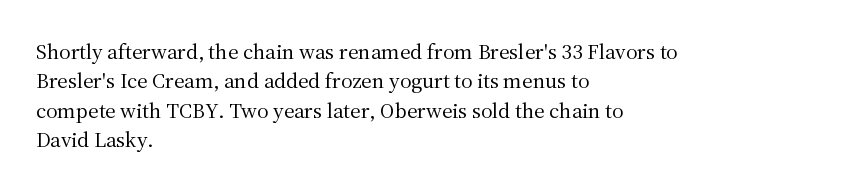
The image shows 22 px text type, upright; set left-aligned, normal line spacing (1.34x), normal letter spacing, not underlined.
